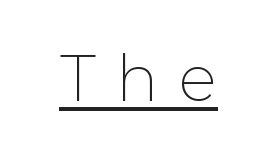
Tracking here is generous; glyphs stand well apart from one another. No extra ink here — the face is not bold. A rule runs beneath these lines of type. In terms of letterform style, serifs are entirely absent. In terms of posture, this sample is upright. Looks like regular typesetting: each glyph gets only the width it needs.
